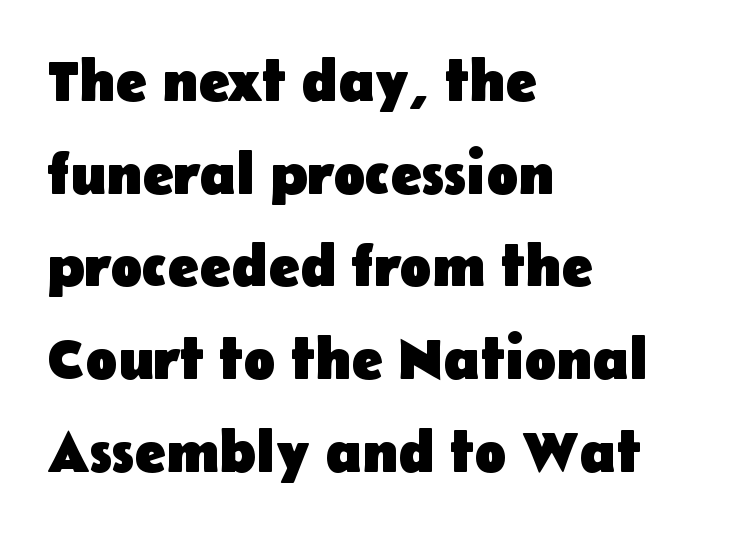
{"serif": "no", "italic": "no", "bold": "yes", "weight": "heavy", "width": "normal", "stroke_contrast": "low", "x_height": "medium", "monospaced": "no", "underline": "no", "align": "left", "line_spacing": "normal", "line_spacing_ratio": 1.57, "letter_spacing": "normal", "letter_spacing_em": 0.0, "glyph_px": 59}
